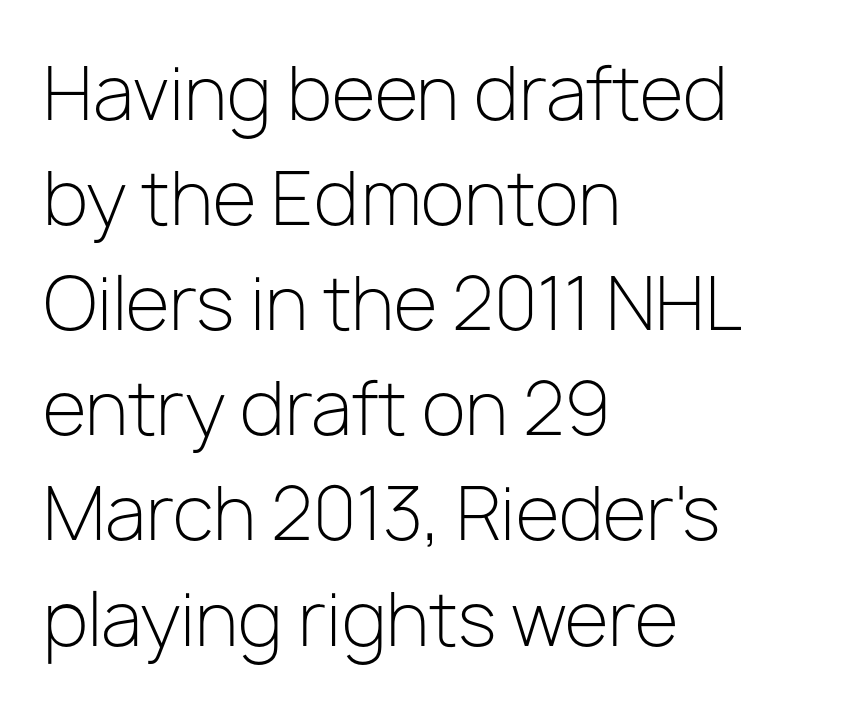
{"serif": "no", "italic": "no", "bold": "no", "weight": "light", "width": "normal", "stroke_contrast": "low", "x_height": "medium", "monospaced": "no", "underline": "no", "align": "left", "line_spacing": "normal", "line_spacing_ratio": 1.46, "letter_spacing": "normal", "letter_spacing_em": 0.0, "glyph_px": 72}
